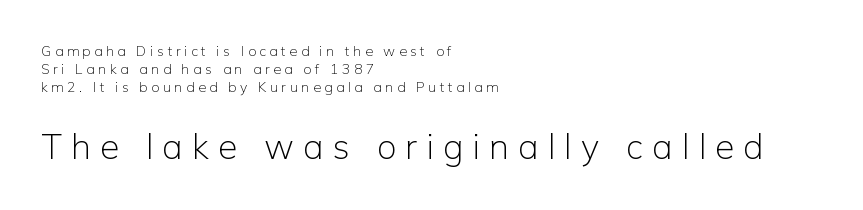
The image shows 35 px light sans-serif type, upright; set left-aligned, normal line spacing (1.29x), unusually wide letter spacing (+0.26 em), not underlined; the second (bottom) block is 2.5x larger; low stroke contrast and a medium x-height.
